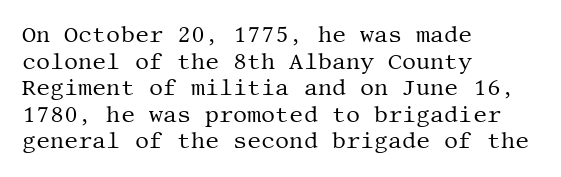
The image shows 22 px text type, upright; set left-aligned, line spacing 1.21x, normal letter spacing, not underlined.
